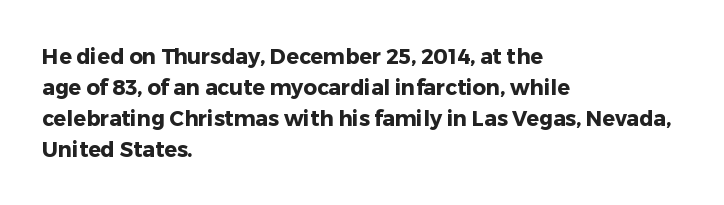
The image shows 21 px bold type, upright; set left-aligned, normal line spacing (1.48x), normal letter spacing, not underlined.
